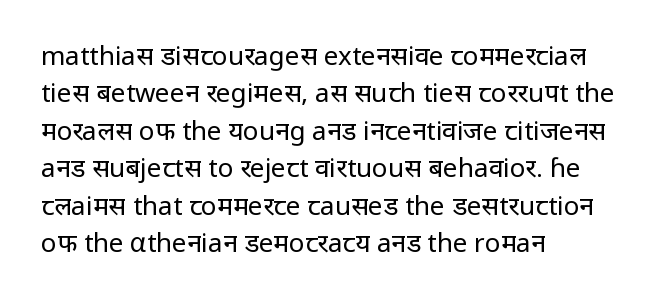
Is the letter spacing exaggerated? No — it looks like the ordinary default. This block has exactly the height ordinary leading produces. This is the regular roman posture of the typeface. Weight: not bold — regular or lighter.
